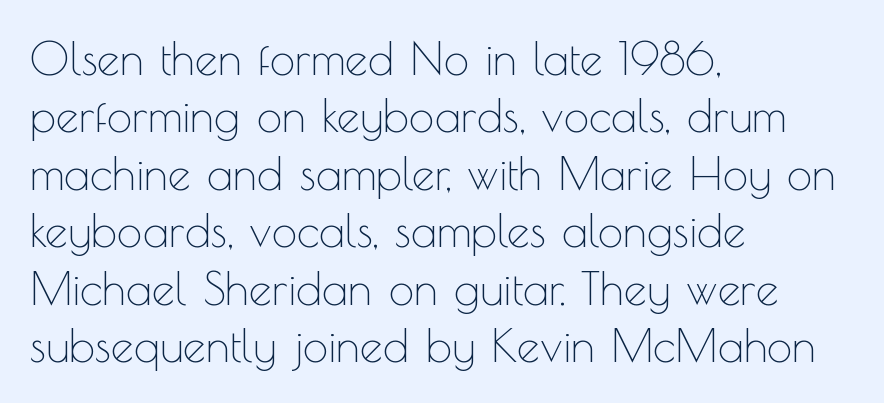
The image shows 46 px thin sans-serif type, upright; set left-aligned, normal line spacing (1.25x), normal letter spacing, not underlined; a small x-height.
